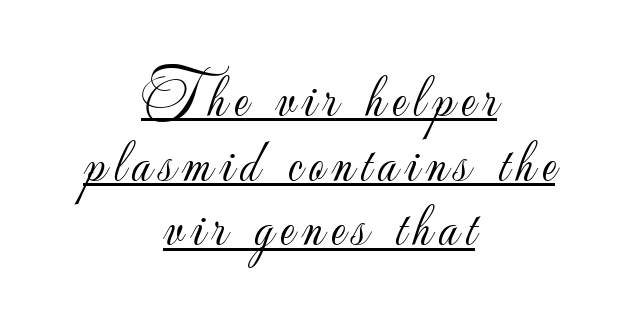
Q: Is the text bold? A: No.
Q: Is the text italic (slanted)? A: Yes.
Q: Is the typeface a serif or a sans-serif typeface? A: Sans-serif.
Q: Is the text underlined? A: Yes.
Q: How is the paragraph aligned? A: Centered.
Q: Is the spacing between lines tight, normal or loose? A: Tight.
Q: Width (condensed, normal, or wide)? A: Normal.
Q: Stroke contrast? A: Low.
Q: x-height? A: Small.
Q: Monospaced? A: No.
